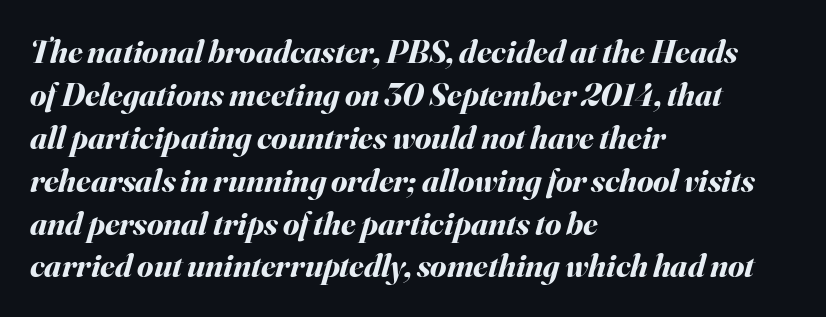
One glance says typical: line gaps are just what's usual. Bold? Absolutely — the strokes are thick and heavy. Honestly, there is no underline to notice here at all. All the whitespace from short lines collects on the right. Does extra space separate the letters? No, they use regular spacing. Varying glyph widths throughout — classic text-font behaviour.
